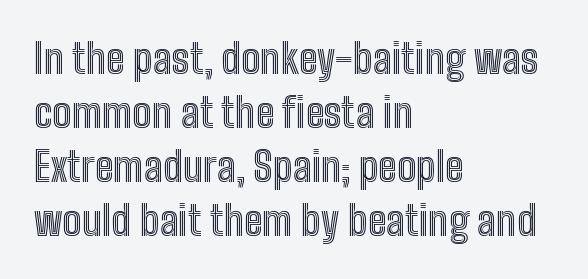
Q: Is the text italic (slanted)? A: No, it is upright.
Q: Is the text underlined? A: No.
Q: How is the paragraph aligned? A: Left-aligned.
Q: Is the spacing between letters normal or unusually wide? A: Normal.
Q: Is the spacing between lines tight, normal or loose? A: Normal.
Q: Width (condensed, normal, or wide)? A: Condensed.
Q: x-height? A: Medium.
Q: Monospaced? A: No.
